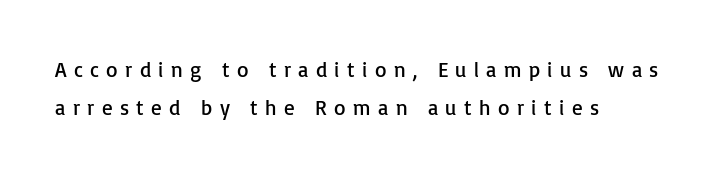
Q: Is the text bold? A: No.
Q: Is the text italic (slanted)? A: No, it is upright.
Q: Is the text underlined? A: No.
Q: How is the paragraph aligned? A: Left-aligned.
Q: Is the spacing between letters normal or unusually wide? A: Unusually wide.
